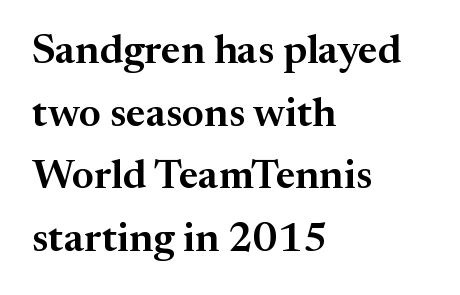
The lines in this sample share a left origin and differ only in where they stop. Any mark beneath the type? The region is blank. This is the regular roman posture of the typeface. Compared with typical body copy, the letter spacing here is the same. Character widths vary here, with narrow letters taking less room than wide ones.
